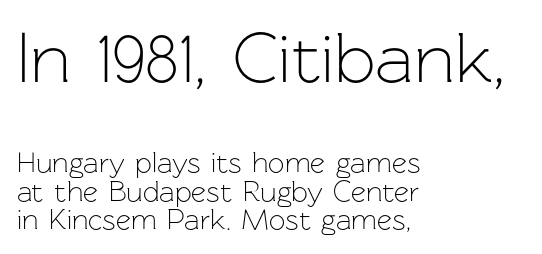
Bigger letters appear in the top chunk; the bottom chunk is reduced. Is there any slant? The stems are plumb. Each row of text sits above clean, open space. Think of a printed novel: that variable character pitch is what you see here. Line beginnings align vertically; line endings do not.
